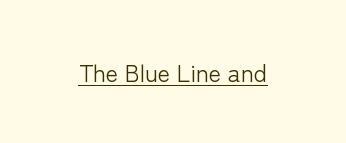
The image shows 24 px text type, upright; set normal letter spacing, underlined.
